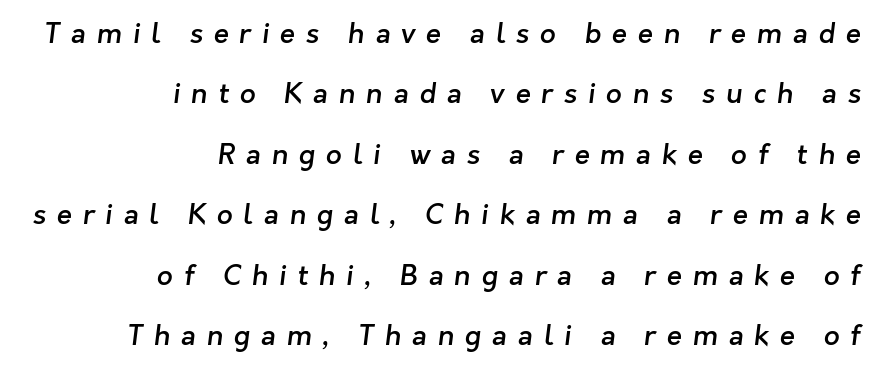
Q: Is the text bold? A: Semi-bold.
Q: Is the typeface a serif or a sans-serif typeface? A: Sans-serif.
Q: Is the text underlined? A: No.
Q: How is the paragraph aligned? A: Right-aligned.
Q: Is the spacing between letters normal or unusually wide? A: Unusually wide.
Q: Is the spacing between lines tight, normal or loose? A: Loose.
Q: Width (condensed, normal, or wide)? A: Normal.
Q: Stroke contrast? A: Low.
Q: x-height? A: Medium.
Q: Monospaced? A: No.
